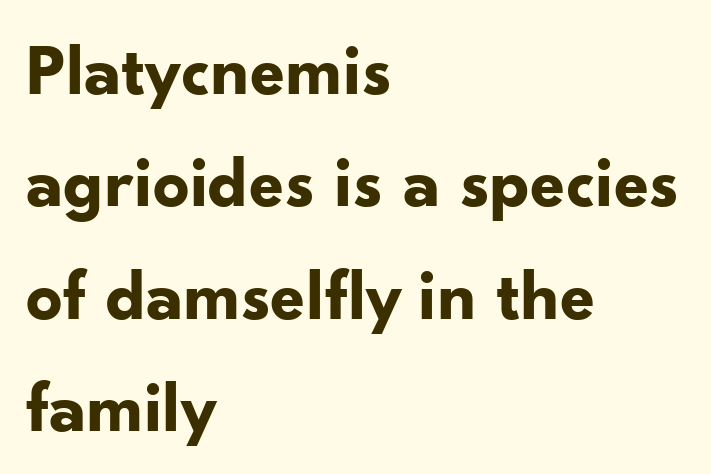
This sample uses a sans-serif face. Notice how descenders clear the ascenders below comfortably — that's standard leading. Characters remain perfectly vertical along every line. Underline: absent. The passage shown is typed in a proportional face where columns would drift. This is heavy type, rendered in bold.
